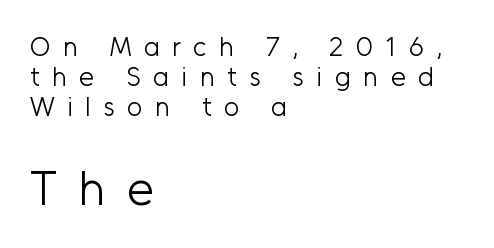
Q: Is the text bold? A: No.
Q: Is the text italic (slanted)? A: No, it is upright.
Q: Is the typeface a serif or a sans-serif typeface? A: Sans-serif.
Q: Is the text underlined? A: No.
Q: How is the paragraph aligned? A: Left-aligned.
Q: Is the spacing between letters normal or unusually wide? A: Unusually wide.
Q: Is the spacing between lines tight, normal or loose? A: Tight.
Q: Which block of text is set in a larger size, the first (top) or the second (bottom)? A: The second (bottom) one.
Q: Width (condensed, normal, or wide)? A: Normal.
Q: Stroke contrast? A: Low.
Q: x-height? A: Medium.
Q: Monospaced? A: No.
